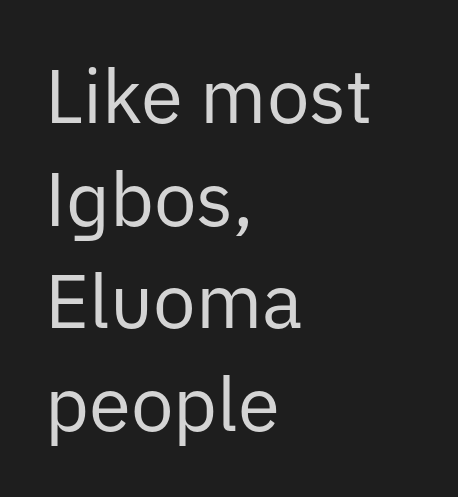
The type is set solid horizontally, with unmodified tracking. Compared with a centered layout, this one pins lines to the left instead. Each letter's strokes conclude bluntly, with no projecting serifs. Stroke mass is kept to a normal reading level or below. Quick note: not italic, upright.
